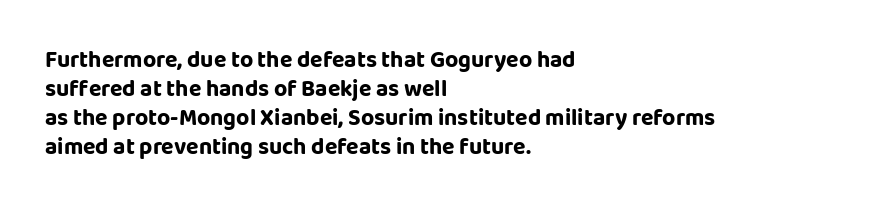
The image shows 23 px text type, upright; set left-aligned, normal line spacing (1.26x), normal letter spacing, not underlined.
